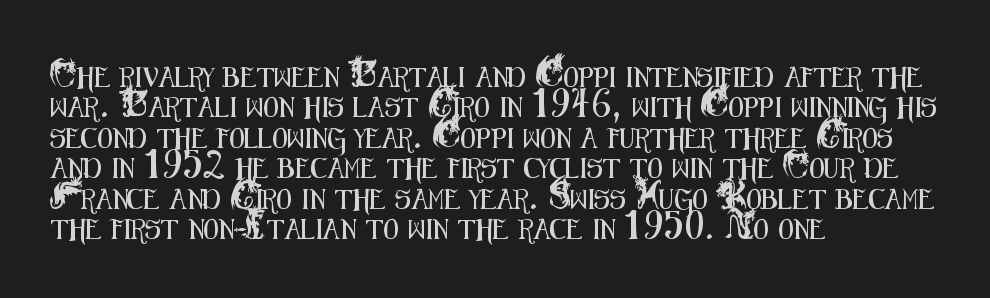
The image shows 20 px text type, upright; set left-aligned, normal line spacing (1.52x), normal letter spacing, not underlined.
